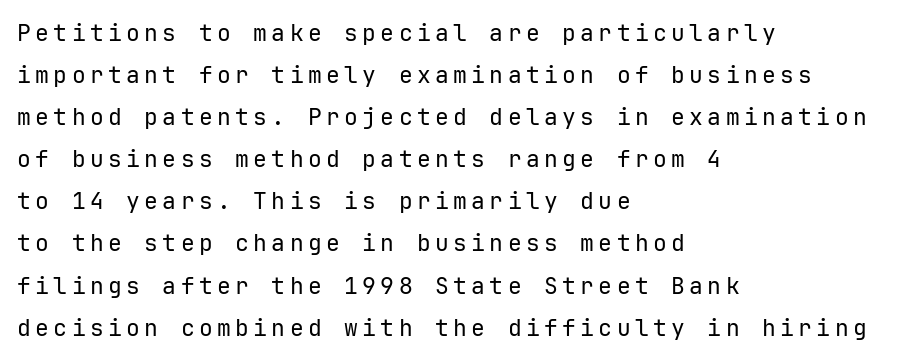
The strip under each line holds only bare page. This sample uses an upright cut, with every glyph sitting square on the baseline. Stroke thickness stays within the range of a standard reading face or lighter. Horizontally, the lines are justified to the leading edge only.
